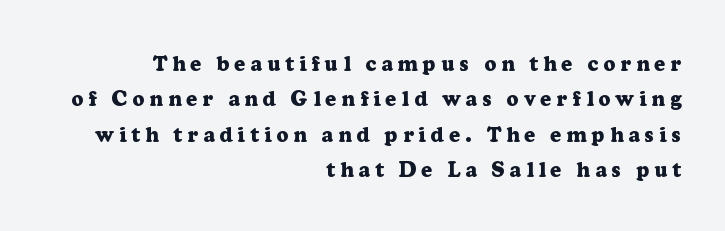
The image shows 21 px bold type, upright; set right-aligned, normal line spacing (1.69x), unusually wide letter spacing (+0.24 em), not underlined.
